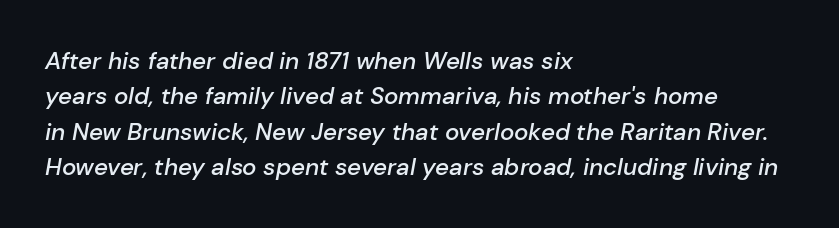
{"italic": "yes", "lean": "right", "slant_degrees": 10, "bold": "semi", "underline": "no", "align": "left", "line_spacing": "normal", "line_spacing_ratio": 1.47, "letter_spacing": "normal", "letter_spacing_em": 0.0, "glyph_px": 24}
